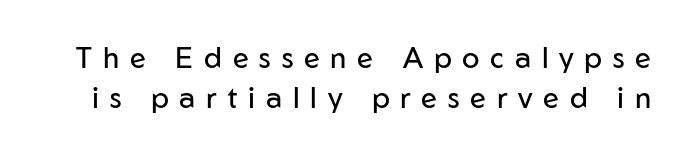
The image shows 29 px regular-weight sans-serif type, upright; set normal line spacing (1.39x), unusually wide letter spacing (+0.37 em), not underlined; low stroke contrast and a medium x-height.
